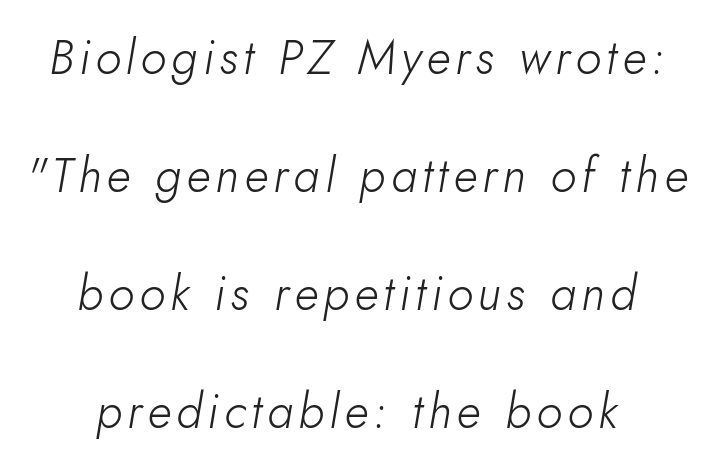
Stroke thickness stays within the range of a standard reading face or lighter. Characters are canted at an angle relative to the baseline's perpendicular. These lines stand farther apart than default settings would place them. This rendering features lettering with no underline. Where is the straight margin? There isn't one; the lines are centered. Each letter keeps its own natural width here, so spacing adapts to shape.
